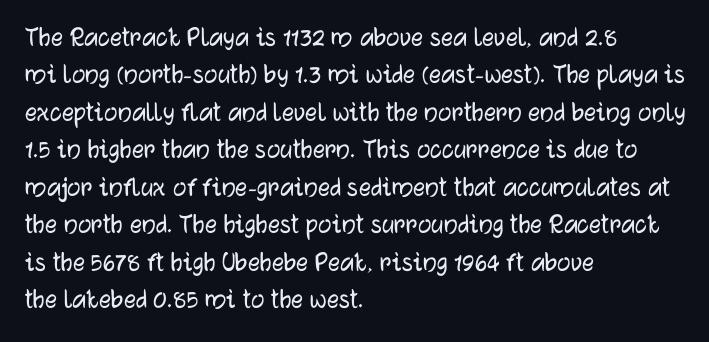
The image shows 30 px sans-serif type, upright; set left-aligned, normal line spacing (1.25x), normal letter spacing, not underlined; low stroke contrast and a medium x-height.
